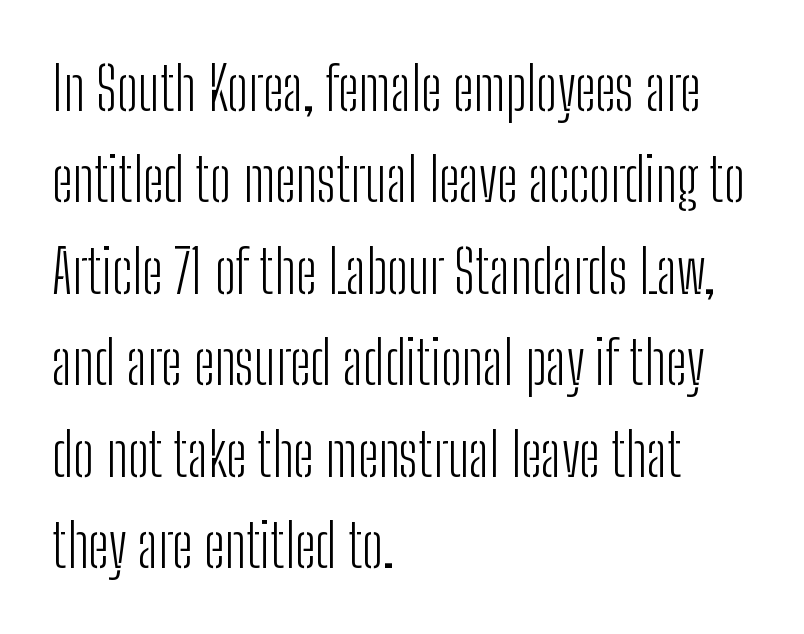
{"serif": "no", "italic": "no", "bold": "no", "weight": "light", "width": "condensed", "stroke_contrast": "low", "x_height": "medium", "monospaced": "no", "underline": "no", "align": "left", "line_spacing": "normal", "line_spacing_ratio": 1.55, "letter_spacing": "normal", "letter_spacing_em": 0.0, "glyph_px": 59}
